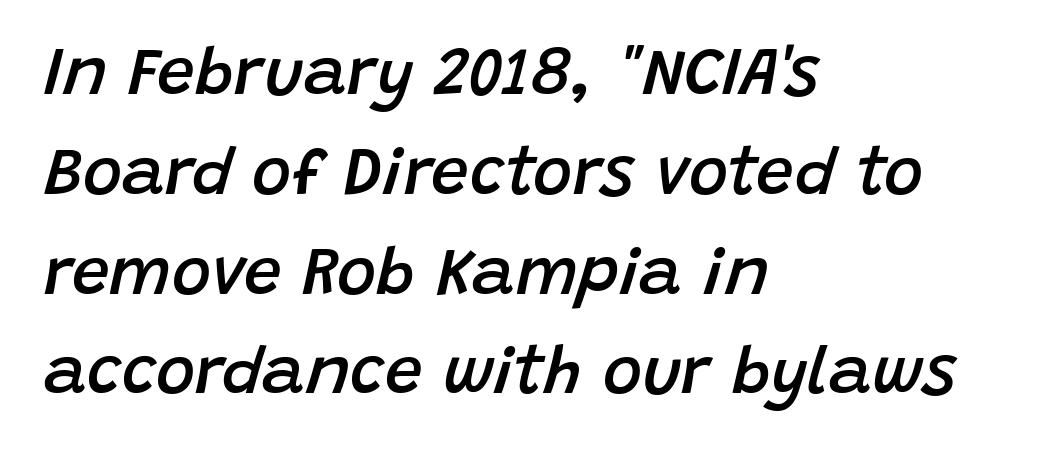
{"italic": "yes", "lean": "right", "slant_degrees": 15, "bold": "semi", "weight": "semibold", "width": "normal", "stroke_contrast": "low", "x_height": "large", "monospaced": "no", "underline": "no", "align": "left", "line_spacing": "normal", "line_spacing_ratio": 1.49, "letter_spacing": "normal", "letter_spacing_em": 0.0, "glyph_px": 67}
